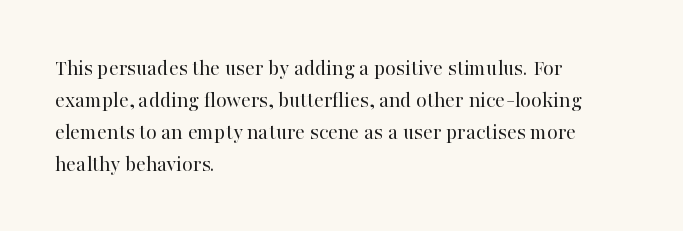
The image shows 22 px text type, upright; set left-aligned, normal line spacing (1.45x), normal letter spacing, not underlined.
